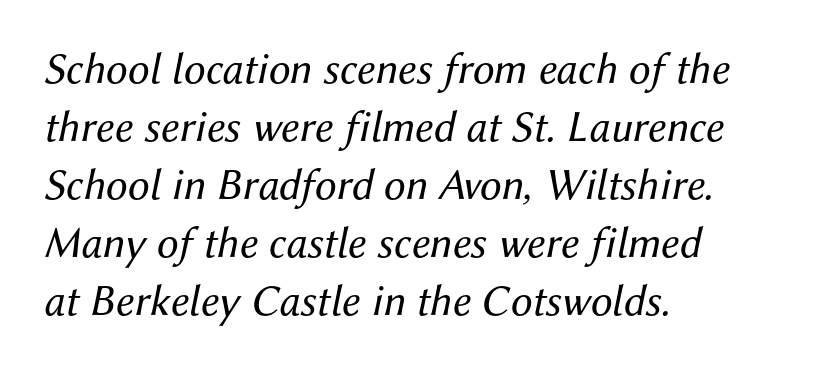
Q: Is the text bold? A: No.
Q: Is the text italic (slanted)? A: Yes, it leans right by about 12 degrees.
Q: Is the text underlined? A: No.
Q: How is the paragraph aligned? A: Left-aligned.
Q: Is the spacing between letters normal or unusually wide? A: Normal.
Q: Is the spacing between lines tight, normal or loose? A: Normal.
Q: Width (condensed, normal, or wide)? A: Normal.
Q: Stroke contrast? A: Medium.
Q: x-height? A: Medium.
Q: Monospaced? A: No.
